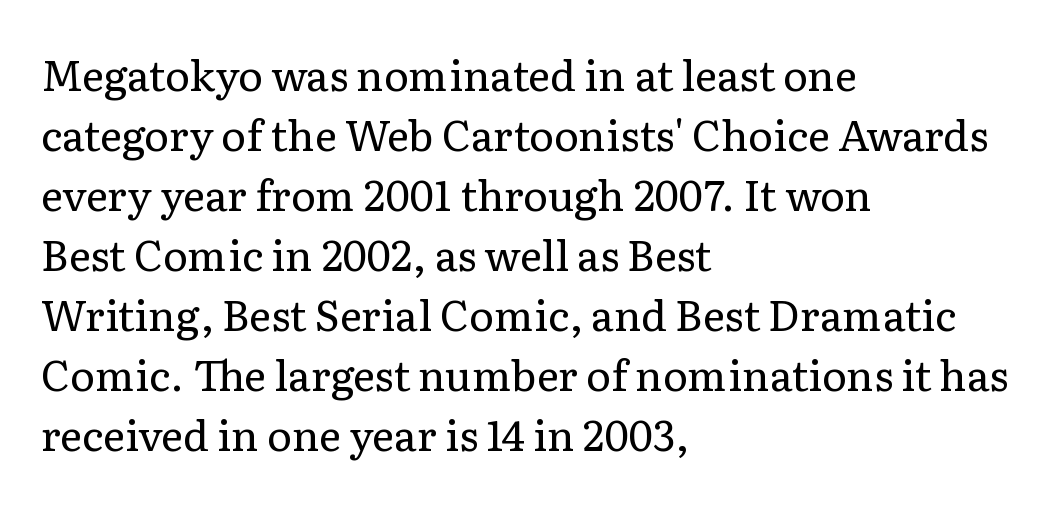
Q: Is the text bold? A: No.
Q: Is the text italic (slanted)? A: No, it is upright.
Q: Is the typeface a serif or a sans-serif typeface? A: Serif.
Q: Is the text underlined? A: No.
Q: How is the paragraph aligned? A: Left-aligned.
Q: Is the spacing between letters normal or unusually wide? A: Normal.
Q: Is the spacing between lines tight, normal or loose? A: Normal.
Q: Width (condensed, normal, or wide)? A: Normal.
Q: Stroke contrast? A: Low.
Q: x-height? A: Medium.
Q: Monospaced? A: No.
